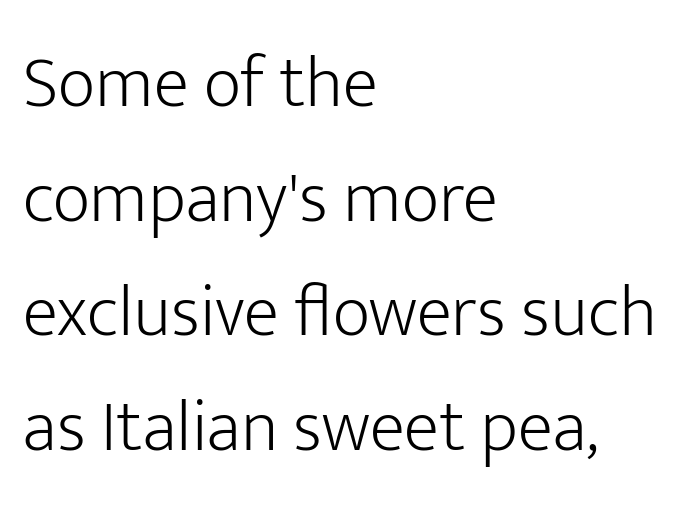
Compared with a centered layout, this one pins lines to the left instead. Vertically, the passage feels balanced, rows spaced as you'd expect. Letter spacing: default. No extra ink here — the face is not bold. These lines are composed in type without serifs.
